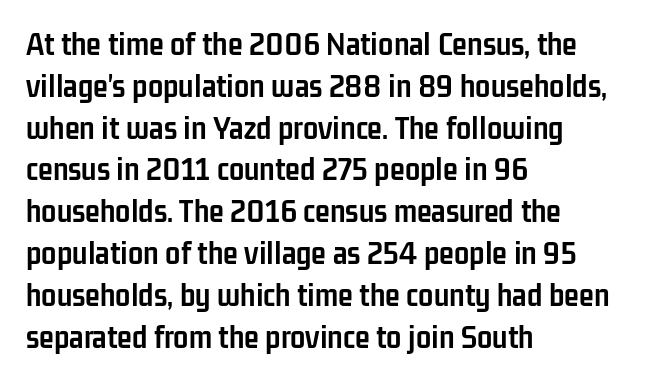
These lines were composed using upright roman letters. The paragraph shown leans on its left margin. Students, this is bold: see how much ink each stroke carries. The type is set solid horizontally, with unmodified tracking. Descenders are the only things crossing below the line. Are there feet on the stems? There aren't — it's a sans.
